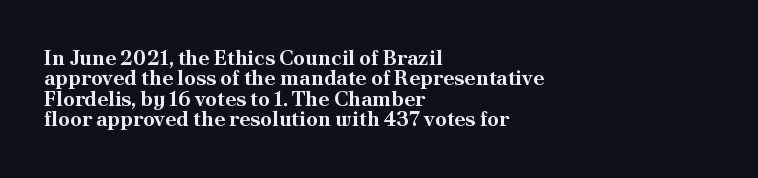
The image shows 21 px bold type, upright; set left-aligned, tight line spacing (0.97x), normal letter spacing, not underlined.
